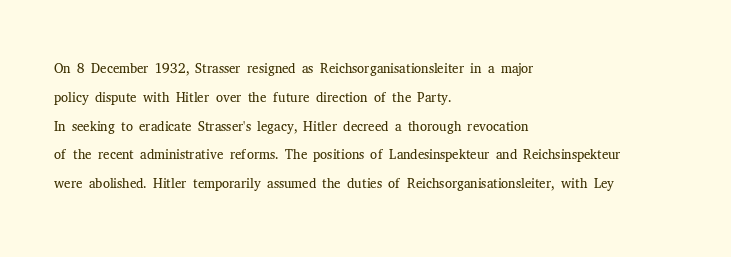
{"italic": "no", "bold": "no", "underline": "no", "align": "left", "line_spacing": "normal", "line_spacing_ratio": 1.44, "letter_spacing": "normal", "letter_spacing_em": 0.0, "glyph_px": 20}
